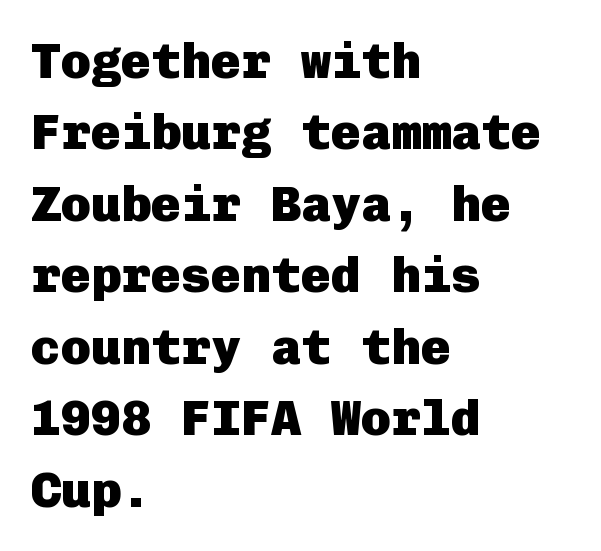
Q: Is the text bold? A: Yes.
Q: Is the text italic (slanted)? A: No, it is upright.
Q: Is the typeface a serif or a sans-serif typeface? A: Sans-serif.
Q: Is the text underlined? A: No.
Q: How is the paragraph aligned? A: Left-aligned.
Q: Is the spacing between letters normal or unusually wide? A: Normal.
Q: Is the spacing between lines tight, normal or loose? A: Normal.
Q: Width (condensed, normal, or wide)? A: Normal.
Q: Stroke contrast? A: Low.
Q: x-height? A: Medium.
